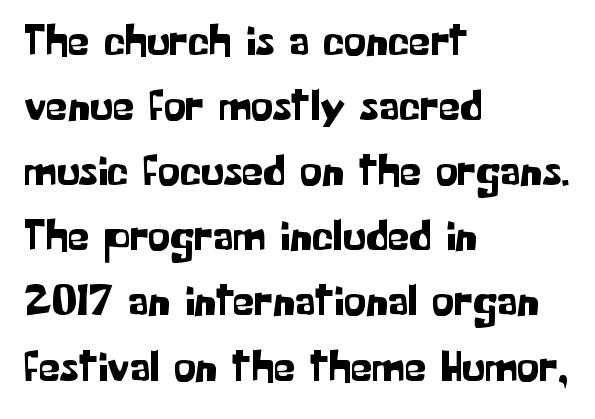
{"serif": "no", "italic": "no", "width": "normal", "stroke_contrast": "low", "x_height": "medium", "monospaced": "no", "underline": "no", "align": "left", "line_spacing": "normal", "line_spacing_ratio": 1.48, "letter_spacing": "normal", "letter_spacing_em": 0.0, "glyph_px": 44}
